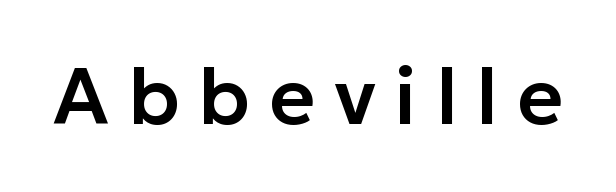
Think of a printed novel: that variable character pitch is what you see here. This sample uses expanded letter spacing, leaving extra air between glyphs. Serif or sans? Sans — the stroke terminals are bare. Underline: absent.
